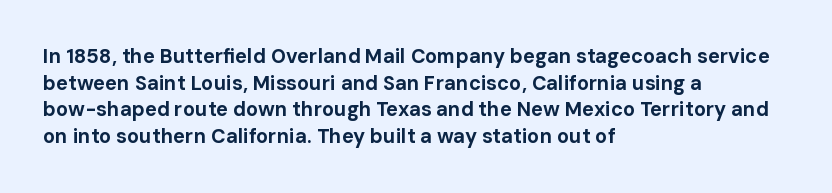
The image shows 20 px bold type, upright; set left-aligned, normal line spacing (1.33x), normal letter spacing, not underlined.
